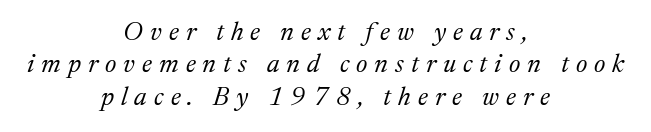
The image shows 26 px text type, italic (leaning right); set centered, normal line spacing (1.25x), unusually wide letter spacing (+0.27 em), not underlined.
